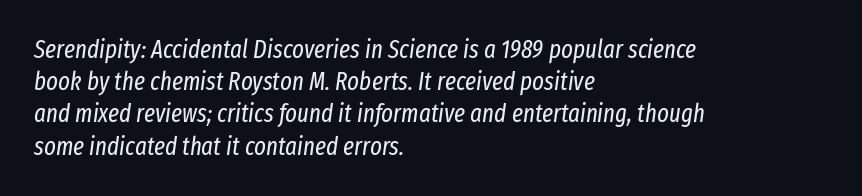
Tall strokes in this sample are angled rather than plumb. Nothing heavy about these letters — not bold at all. Horizontally, the lines are justified to the leading edge only. Each row of text sits above clean, open space.
